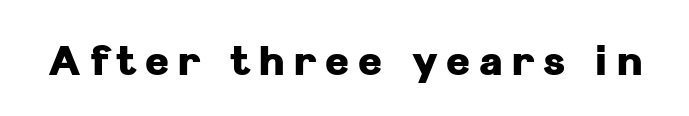
The image shows 41 px heavy sans-serif type, upright; set unusually wide letter spacing (+0.21 em), not underlined; low stroke contrast and a medium x-height.
